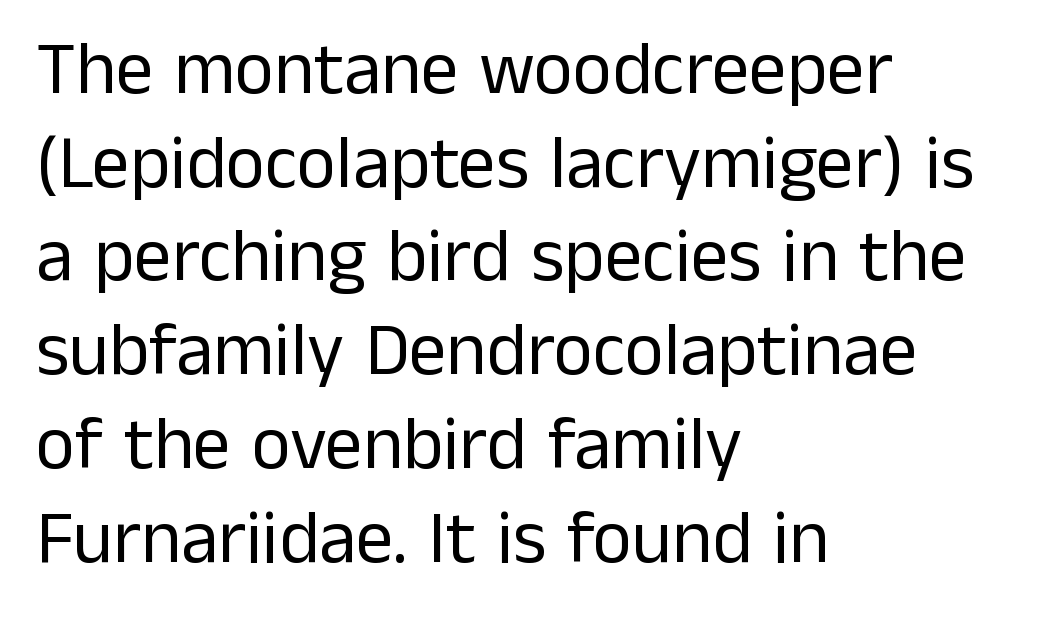
{"serif": "no", "italic": "no", "bold": "no", "weight": "regular", "width": "normal", "stroke_contrast": "low", "x_height": "medium", "monospaced": "no", "underline": "no", "align": "left", "line_spacing": "normal", "line_spacing_ratio": 1.25, "letter_spacing": "normal", "letter_spacing_em": 0.0, "glyph_px": 75}
